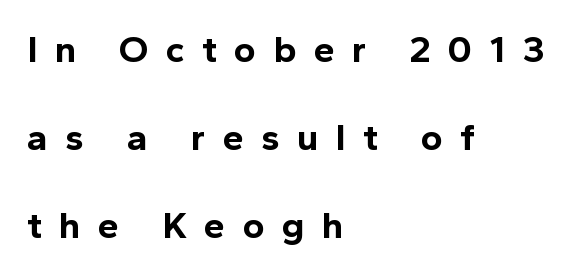
Q: Is the text bold? A: Yes.
Q: Is the text italic (slanted)? A: No, it is upright.
Q: Is the typeface a serif or a sans-serif typeface? A: Sans-serif.
Q: Is the text underlined? A: No.
Q: How is the paragraph aligned? A: Left-aligned.
Q: Is the spacing between letters normal or unusually wide? A: Unusually wide.
Q: Is the spacing between lines tight, normal or loose? A: Loose.
Q: Width (condensed, normal, or wide)? A: Normal.
Q: x-height? A: Medium.
Q: Monospaced? A: No.
